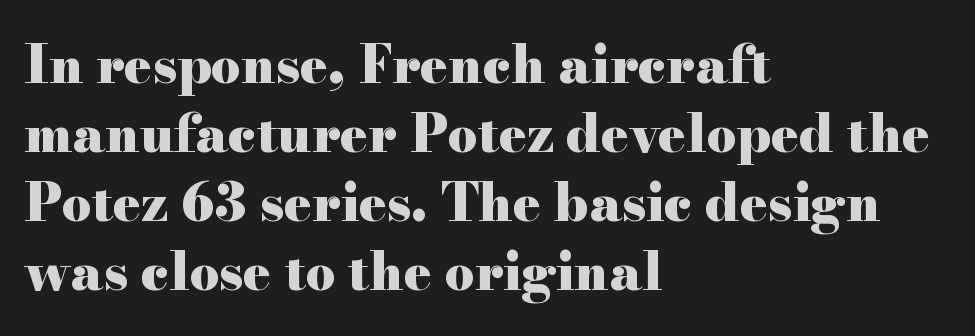
Q: Is the text bold? A: Yes.
Q: Is the text italic (slanted)? A: No, it is upright.
Q: Is the typeface a serif or a sans-serif typeface? A: Serif.
Q: Is the text underlined? A: No.
Q: How is the paragraph aligned? A: Left-aligned.
Q: Is the spacing between letters normal or unusually wide? A: Normal.
Q: Is the spacing between lines tight, normal or loose? A: Normal.
Q: Width (condensed, normal, or wide)? A: Wide.
Q: Stroke contrast? A: High.
Q: x-height? A: Small.
Q: Monospaced? A: No.
